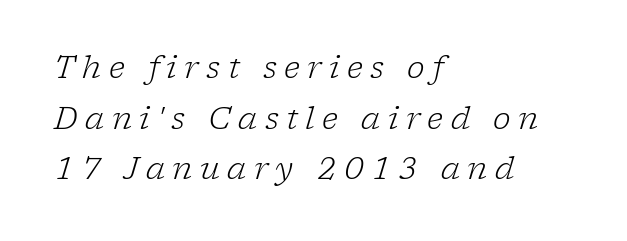
If you measured baseline to baseline, you'd find a middling distance. Posture: slanted. The rendering uses natural spacing where letterforms have individual widths. The weight would be labelled regular, book, light, or lighter still. Line beginnings align vertically; line endings do not. Students, note that the glyphs here are deliberately spaced far apart.
